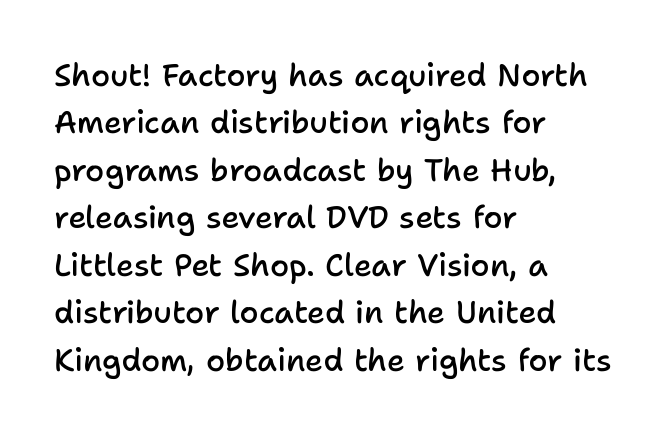
{"serif": "no", "italic": "no", "bold": "semi", "weight": "semibold", "width": "normal", "stroke_contrast": "low", "x_height": "medium", "monospaced": "no", "underline": "no", "align": "left", "line_spacing": "normal", "line_spacing_ratio": 1.53, "letter_spacing": "normal", "letter_spacing_em": 0.0, "glyph_px": 31}
